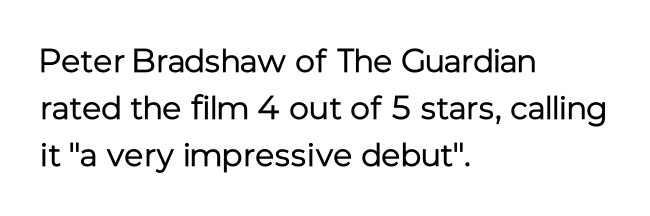
Stroke mass is kept to a normal reading level or below. Nobody drew a line under any word here. The line-height multiplier appears to be the usual default. Check where the strokes stop: nothing finishes them off — pure sans.
